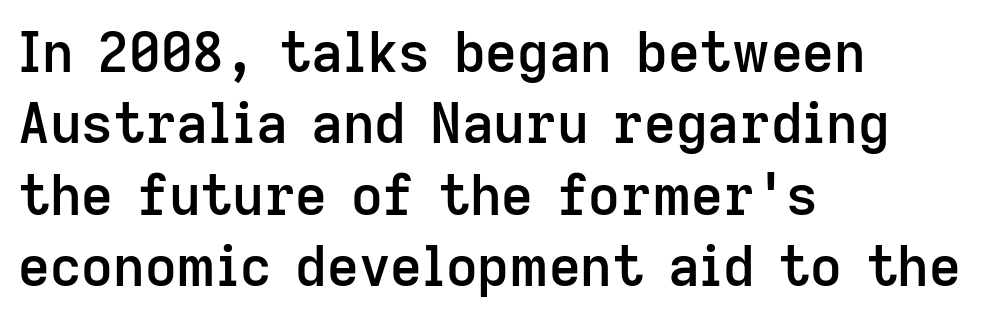
{"serif": "no", "italic": "no", "bold": "semi", "weight": "semibold", "width": "normal", "stroke_contrast": "low", "x_height": "medium", "monospaced": "no", "underline": "no", "align": "left", "line_spacing": "normal", "line_spacing_ratio": 1.3, "letter_spacing": "normal", "letter_spacing_em": 0.0, "glyph_px": 55}
